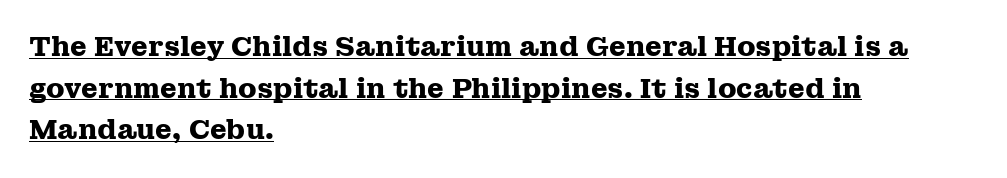
Q: Is the text bold? A: Yes.
Q: Is the text italic (slanted)? A: No, it is upright.
Q: Is the text underlined? A: Yes.
Q: How is the paragraph aligned? A: Left-aligned.
Q: Is the spacing between letters normal or unusually wide? A: Normal.
Q: Is the spacing between lines tight, normal or loose? A: Normal.
